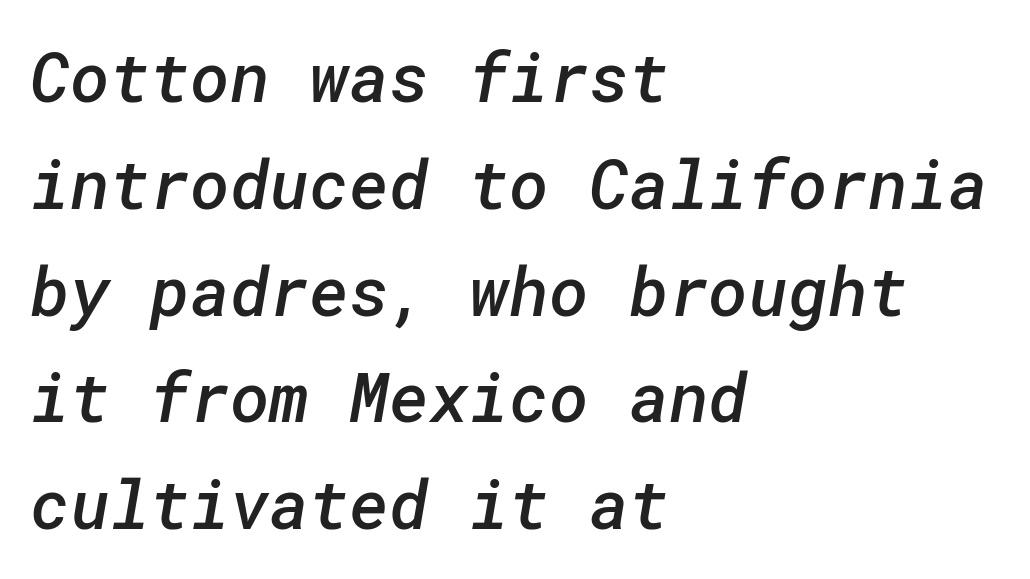
Q: Is the text bold? A: Semi-bold.
Q: Is the typeface a serif or a sans-serif typeface? A: Sans-serif.
Q: Is the text underlined? A: No.
Q: How is the paragraph aligned? A: Left-aligned.
Q: Is the spacing between letters normal or unusually wide? A: Normal.
Q: Is the spacing between lines tight, normal or loose? A: Normal.
Q: Width (condensed, normal, or wide)? A: Normal.
Q: Stroke contrast? A: Low.
Q: x-height? A: Medium.
